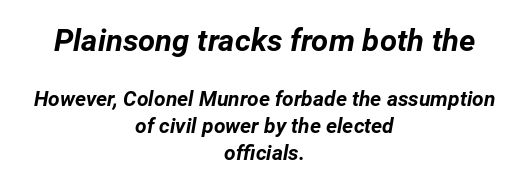
The image shows 31 px bold type, italic (leaning right); set centered, normal line spacing (1.28x), normal letter spacing, not underlined; the first (top) block is 1.48x larger; low stroke contrast and a medium x-height.
